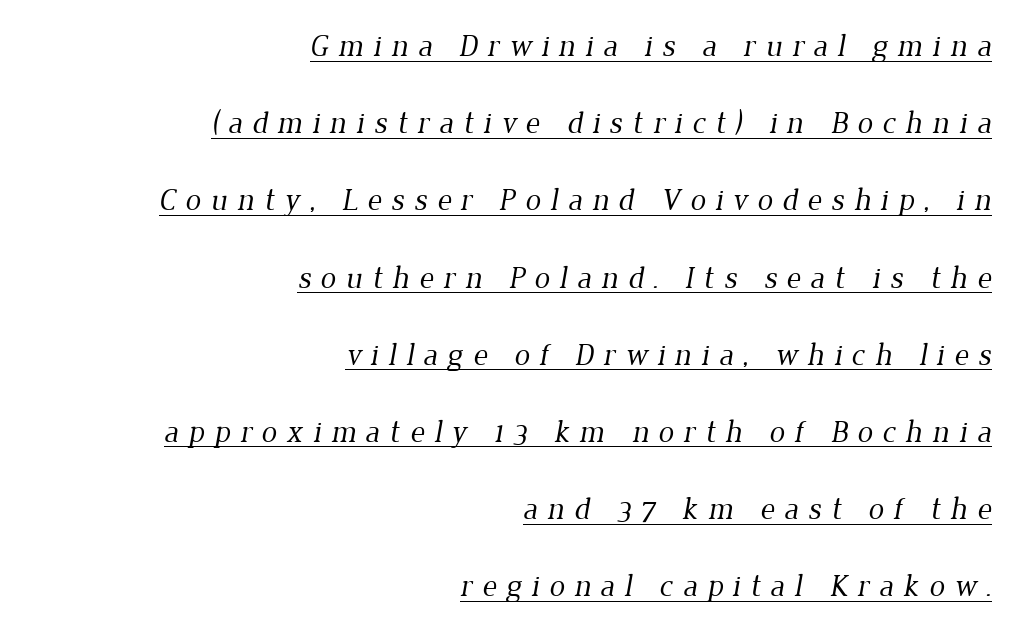
Does extra space separate the letters? Yes, quite a lot of it. These lines are rendered in a variable-pitch font. The glyphs are accompanied by a horizontal stroke just below them. What kind of face is this? One with serifs. The letterforms sit at book weight or below. Successive baselines arrive slowly, with a big drop between each.
